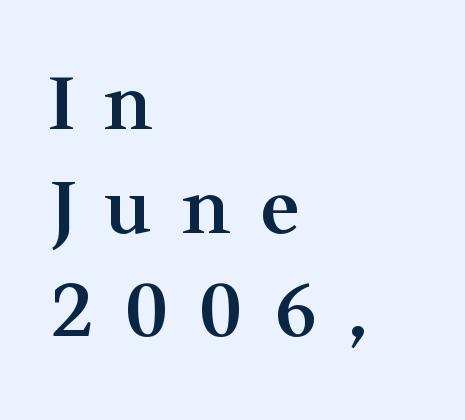
Q: Is the text bold? A: Semi-bold.
Q: Is the text italic (slanted)? A: No, it is upright.
Q: Is the typeface a serif or a sans-serif typeface? A: Serif.
Q: Is the text underlined? A: No.
Q: How is the paragraph aligned? A: Left-aligned.
Q: Is the spacing between letters normal or unusually wide? A: Unusually wide.
Q: Is the spacing between lines tight, normal or loose? A: Normal.
Q: Width (condensed, normal, or wide)? A: Normal.
Q: Stroke contrast? A: Medium.
Q: x-height? A: Medium.
Q: Monospaced? A: No.
